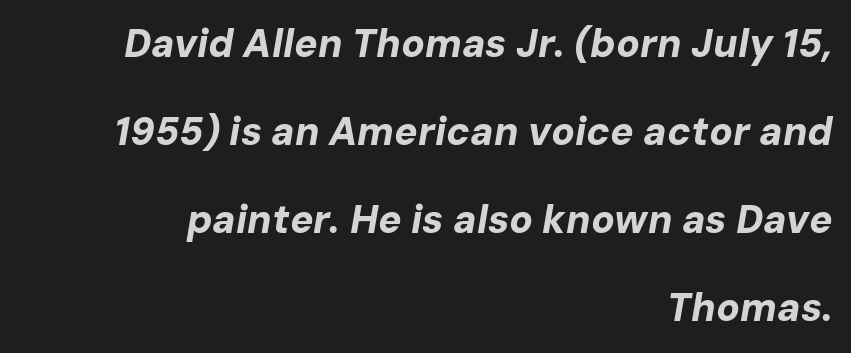
Q: Is the text bold? A: Yes.
Q: Is the text italic (slanted)? A: Yes, it leans right by about 10 degrees.
Q: Is the text underlined? A: No.
Q: How is the paragraph aligned? A: Right-aligned.
Q: Is the spacing between letters normal or unusually wide? A: Normal.
Q: Is the spacing between lines tight, normal or loose? A: Loose.
Q: Width (condensed, normal, or wide)? A: Normal.
Q: Stroke contrast? A: Low.
Q: x-height? A: Medium.
Q: Monospaced? A: No.
